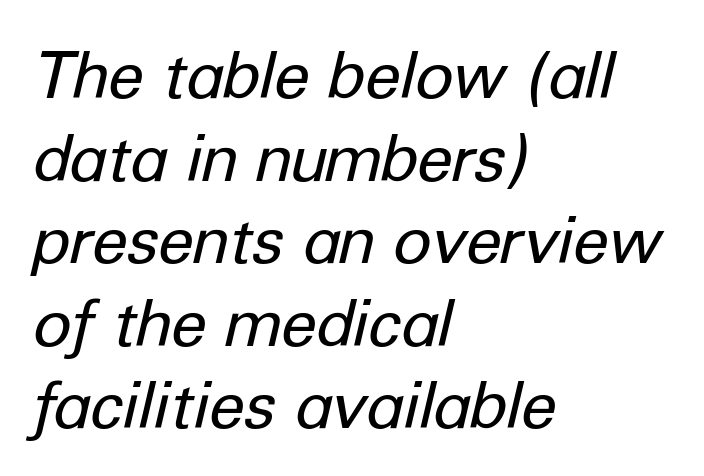
Q: Is the text bold? A: No.
Q: Is the text italic (slanted)? A: Yes, it leans right by about 12 degrees.
Q: Is the text underlined? A: No.
Q: How is the paragraph aligned? A: Left-aligned.
Q: Is the spacing between letters normal or unusually wide? A: Normal.
Q: Is the spacing between lines tight, normal or loose? A: Normal.
Q: Width (condensed, normal, or wide)? A: Normal.
Q: Stroke contrast? A: Low.
Q: x-height? A: Medium.
Q: Monospaced? A: No.
